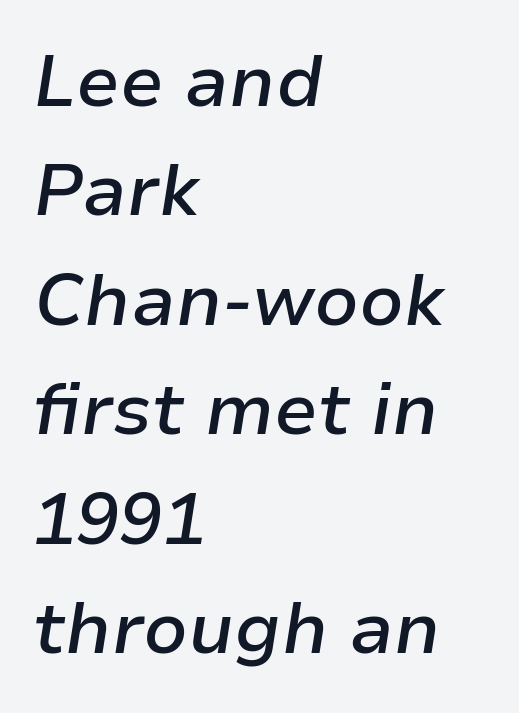
The image shows 72 px semibold type, italic (leaning right); set left-aligned, normal line spacing (1.52x), normal letter spacing, not underlined; low stroke contrast and a medium x-height.
